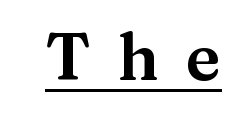
{"serif": "yes", "italic": "no", "width": "wide", "stroke_contrast": "medium", "x_height": "medium", "monospaced": "no", "underline": "yes", "letter_spacing": "wide", "letter_spacing_em": 0.41, "glyph_px": 65}
